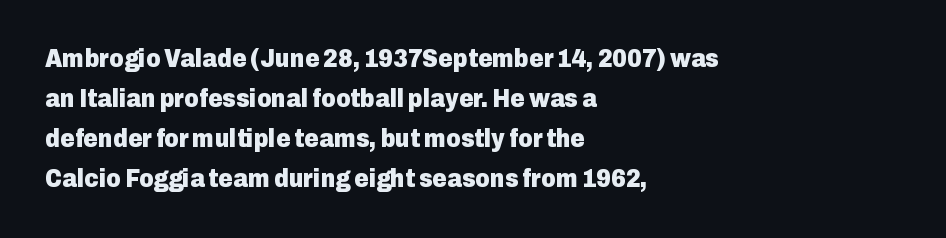
{"italic": "no", "bold": "yes", "underline": "no", "align": "left", "line_spacing": "normal", "line_spacing_ratio": 1.6, "letter_spacing": "normal", "letter_spacing_em": 0.0, "glyph_px": 25}
